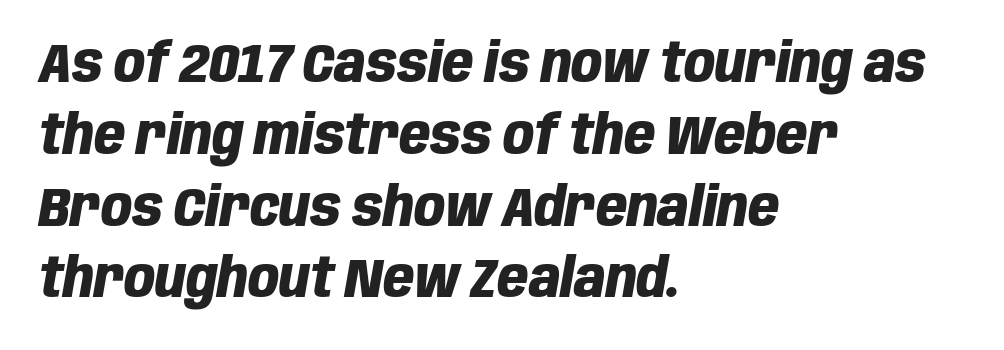
Q: Is the text bold? A: Yes.
Q: Is the text italic (slanted)? A: Yes, it leans right by about 10 degrees.
Q: Is the text underlined? A: No.
Q: How is the paragraph aligned? A: Left-aligned.
Q: Is the spacing between letters normal or unusually wide? A: Normal.
Q: Is the spacing between lines tight, normal or loose? A: Normal.
Q: Width (condensed, normal, or wide)? A: Condensed.
Q: Stroke contrast? A: Low.
Q: x-height? A: Large.
Q: Monospaced? A: No.
